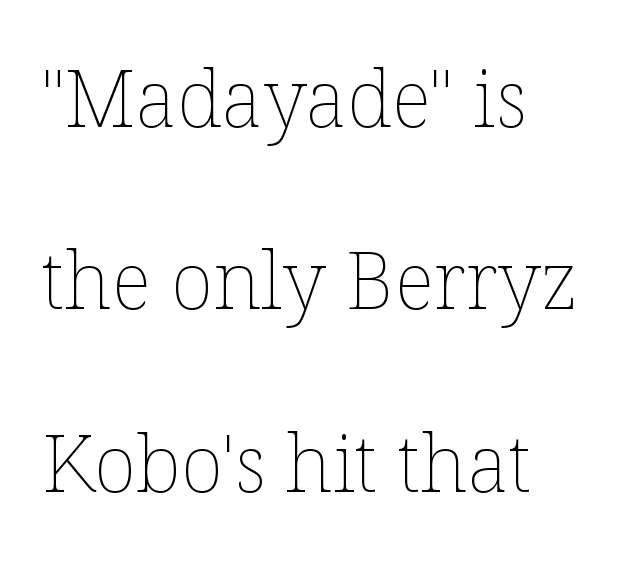
Q: Is the text bold? A: No.
Q: Is the text italic (slanted)? A: No, it is upright.
Q: Is the text underlined? A: No.
Q: How is the paragraph aligned? A: Left-aligned.
Q: Is the spacing between letters normal or unusually wide? A: Normal.
Q: Is the spacing between lines tight, normal or loose? A: Loose.
Q: Width (condensed, normal, or wide)? A: Normal.
Q: Stroke contrast? A: Low.
Q: x-height? A: Medium.
Q: Monospaced? A: No.
